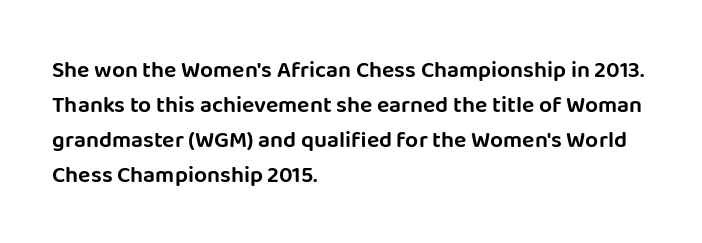
The image shows 23 px text type, upright; set left-aligned, normal line spacing (1.52x), normal letter spacing, not underlined.
